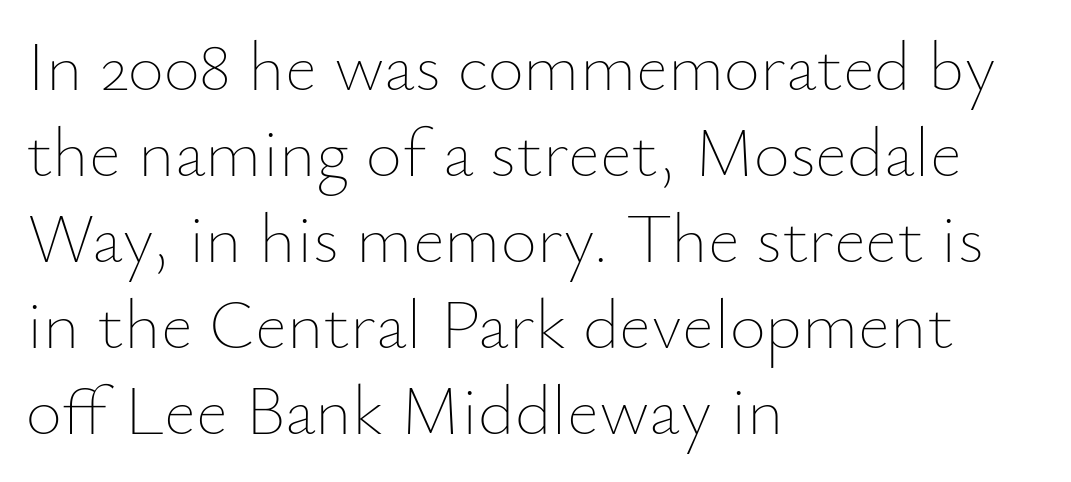
{"italic": "no", "bold": "no", "weight": "thin", "width": "normal", "stroke_contrast": "low", "x_height": "small", "monospaced": "no", "underline": "no", "align": "left", "line_spacing_ratio": 1.23, "letter_spacing": "normal", "letter_spacing_em": 0.0, "glyph_px": 70}
